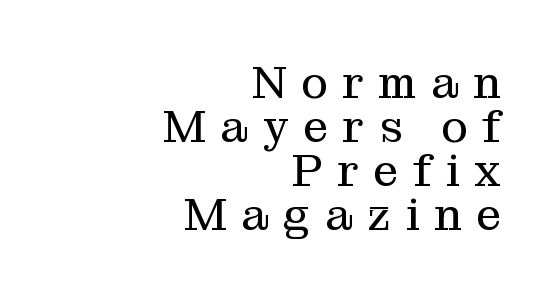
Q: Is the text bold? A: No.
Q: Is the text italic (slanted)? A: No, it is upright.
Q: Is the typeface a serif or a sans-serif typeface? A: Serif.
Q: Is the text underlined? A: No.
Q: How is the paragraph aligned? A: Right-aligned.
Q: Is the spacing between letters normal or unusually wide? A: Unusually wide.
Q: Is the spacing between lines tight, normal or loose? A: Tight.
Q: Width (condensed, normal, or wide)? A: Normal.
Q: Stroke contrast? A: Medium.
Q: x-height? A: Medium.
Q: Monospaced? A: No.
